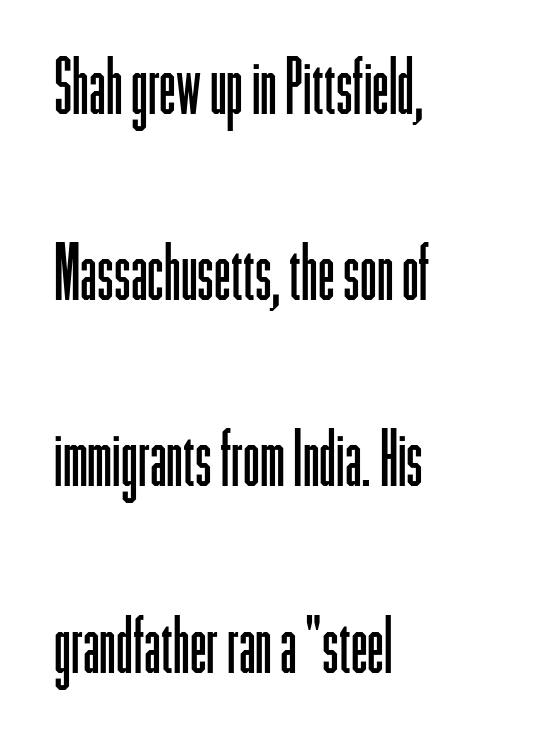
Q: Is the text bold? A: No.
Q: Is the text italic (slanted)? A: No, it is upright.
Q: Is the typeface a serif or a sans-serif typeface? A: Sans-serif.
Q: Is the text underlined? A: No.
Q: How is the paragraph aligned? A: Left-aligned.
Q: Is the spacing between letters normal or unusually wide? A: Normal.
Q: Is the spacing between lines tight, normal or loose? A: Loose.
Q: Width (condensed, normal, or wide)? A: Condensed.
Q: Stroke contrast? A: Low.
Q: x-height? A: Medium.
Q: Monospaced? A: No.
